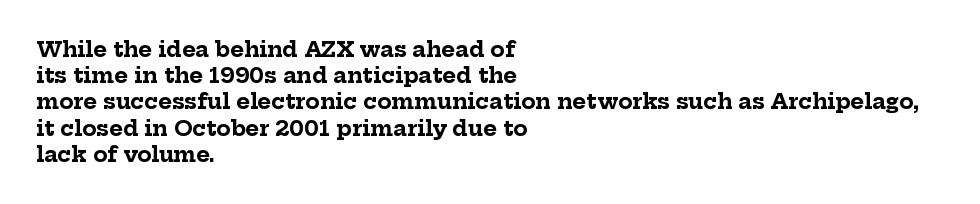
The image shows 21 px bold type, upright; set left-aligned, normal line spacing (1.25x), normal letter spacing, not underlined.
